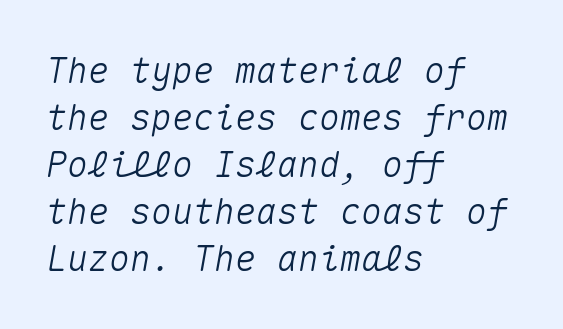
Q: Is the text italic (slanted)? A: Yes, it leans right by about 10 degrees.
Q: Is the text underlined? A: No.
Q: How is the paragraph aligned? A: Left-aligned.
Q: Is the spacing between letters normal or unusually wide? A: Normal.
Q: Is the spacing between lines tight, normal or loose? A: Normal.
Q: Width (condensed, normal, or wide)? A: Normal.
Q: Stroke contrast? A: Medium.
Q: x-height? A: Medium.
Q: Monospaced? A: Yes.
